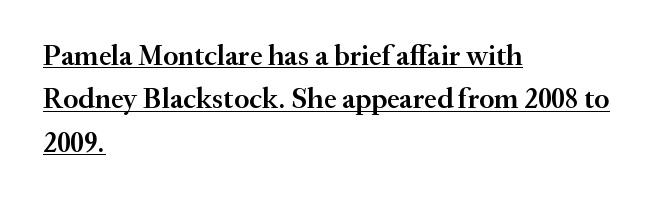
The horizontal fit of the characters is conventional and even. The specimen includes a rule beneath the text block's lines. Typographic density is moderately raised because the face is semibold. Small tapered or slab feet sit at the stroke ends, so this counts as serif. Summary of vertical rhythm: regular, with standard interline spacing. A classic flush-left, rag-right setting is used for this passage.
